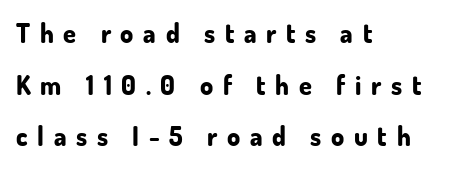
You can tell it's not italic because the verticals are truly vertical. The passage is arranged the way most books set body copy — flush left. Only glyphs here, with clear space below each row. Strokes here are thick enough to call this a true bold. Letter spacing: wide.
